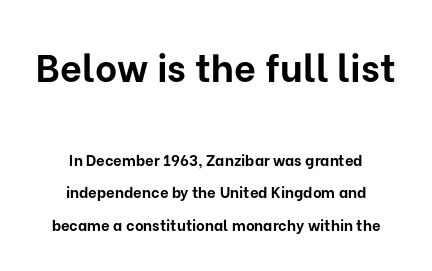
Q: Is the text bold? A: Yes.
Q: Is the text italic (slanted)? A: No, it is upright.
Q: Is the typeface a serif or a sans-serif typeface? A: Sans-serif.
Q: Is the text underlined? A: No.
Q: How is the paragraph aligned? A: Centered.
Q: Is the spacing between letters normal or unusually wide? A: Normal.
Q: Is the spacing between lines tight, normal or loose? A: Loose.
Q: Which block of text is set in a larger size, the first (top) or the second (bottom)? A: The first (top) one.
Q: Width (condensed, normal, or wide)? A: Normal.
Q: Stroke contrast? A: Low.
Q: x-height? A: Medium.
Q: Monospaced? A: No.
